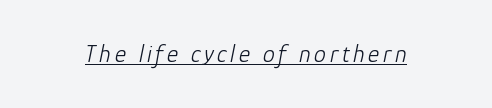
{"italic": "yes", "lean": "right", "slant_degrees": 12, "bold": "no", "underline": "yes", "glyph_px": 24}
